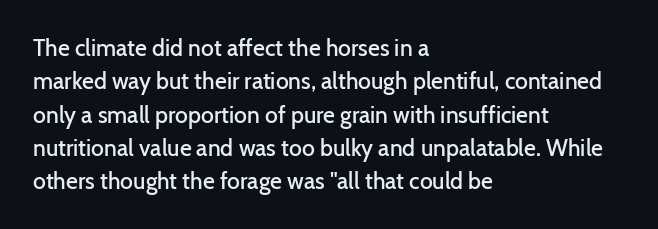
{"italic": "no", "bold": "semi", "underline": "no", "align": "left", "line_spacing": "normal", "line_spacing_ratio": 1.45, "letter_spacing": "normal", "letter_spacing_em": 0.0, "glyph_px": 23}
